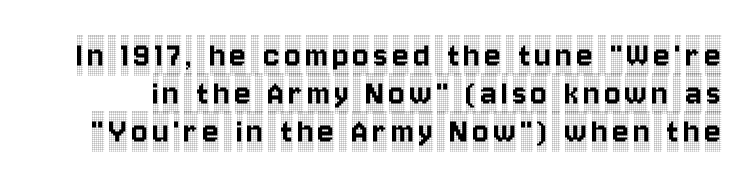
Has an underline been added? It has not. The rendering uses natural spacing where letterforms have individual widths. Regarding serifs, this sample has them. Every stem runs plumb, perpendicular to the baseline.
